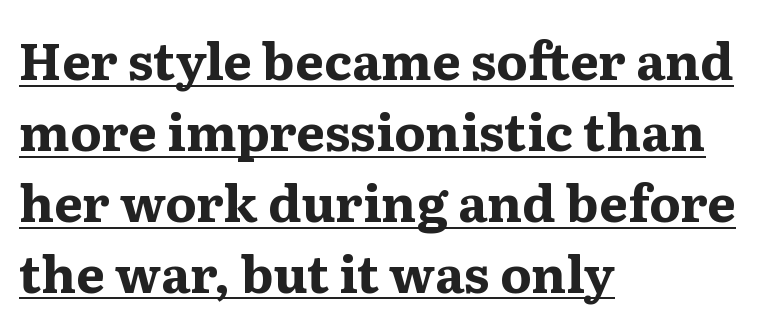
{"serif": "yes", "italic": "no", "bold": "yes", "weight": "bold", "width": "wide", "stroke_contrast": "medium", "x_height": "medium", "monospaced": "no", "underline": "yes", "align": "left", "line_spacing": "normal", "line_spacing_ratio": 1.39, "letter_spacing": "normal", "letter_spacing_em": 0.0, "glyph_px": 51}
